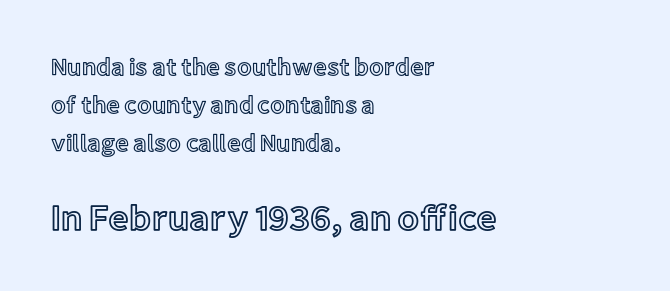
Q: Is the text italic (slanted)? A: No, it is upright.
Q: Is the text underlined? A: No.
Q: How is the paragraph aligned? A: Left-aligned.
Q: Is the spacing between letters normal or unusually wide? A: Normal.
Q: Is the spacing between lines tight, normal or loose? A: Normal.
Q: Which block of text is set in a larger size, the first (top) or the second (bottom)? A: The second (bottom) one.
Q: Width (condensed, normal, or wide)? A: Normal.
Q: x-height? A: Medium.
Q: Monospaced? A: No.
